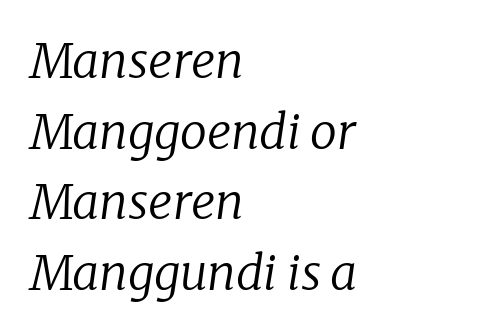
Q: Is the text bold? A: No.
Q: Is the text italic (slanted)? A: Yes, it leans right by about 8 degrees.
Q: Is the typeface a serif or a sans-serif typeface? A: Serif.
Q: Is the text underlined? A: No.
Q: How is the paragraph aligned? A: Left-aligned.
Q: Is the spacing between letters normal or unusually wide? A: Normal.
Q: Is the spacing between lines tight, normal or loose? A: Normal.
Q: Width (condensed, normal, or wide)? A: Normal.
Q: Stroke contrast? A: Low.
Q: x-height? A: Medium.
Q: Monospaced? A: No.
